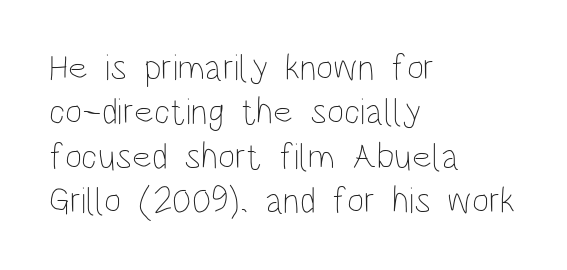
{"italic": "no", "bold": "no", "weight": "thin", "width": "condensed", "stroke_contrast": "low", "x_height": "large", "monospaced": "no", "underline": "no", "align": "left", "line_spacing_ratio": 1.2, "letter_spacing": "normal", "letter_spacing_em": 0.0, "glyph_px": 37}
